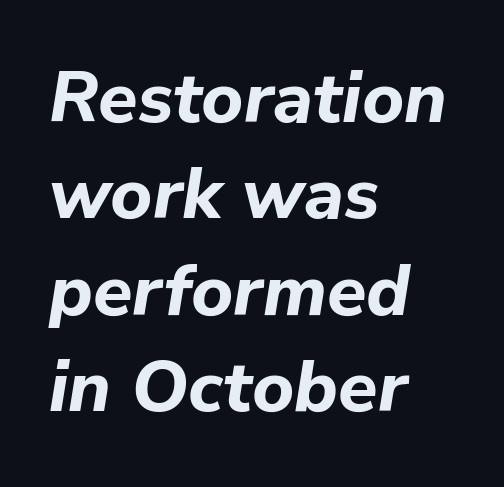
Q: Is the text bold? A: Yes.
Q: Is the text italic (slanted)? A: Yes, it leans right by about 9 degrees.
Q: Is the text underlined? A: No.
Q: How is the paragraph aligned? A: Left-aligned.
Q: Is the spacing between letters normal or unusually wide? A: Normal.
Q: Is the spacing between lines tight, normal or loose? A: Normal.
Q: Width (condensed, normal, or wide)? A: Normal.
Q: Stroke contrast? A: Low.
Q: x-height? A: Medium.
Q: Monospaced? A: No.
